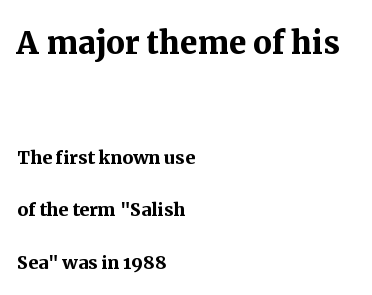
{"serif": "yes", "italic": "no", "bold": "yes", "weight": "semibold", "width": "normal", "stroke_contrast": "medium", "x_height": "medium", "monospaced": "no", "underline": "no", "align": "left", "line_spacing": "loose", "line_spacing_ratio": 2.19, "letter_spacing": "normal", "letter_spacing_em": 0.0, "larger_block": "first", "size_ratio": 1.75, "glyph_px": 42}
